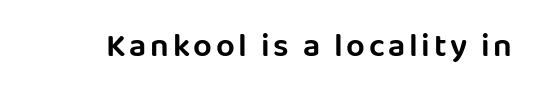
The type family on display is of the sans-serif kind. The space beneath each line is pristine and unruled. The passage shown is typed in a proportional face where columns would drift. Ordinary non-slanted type is in use.
